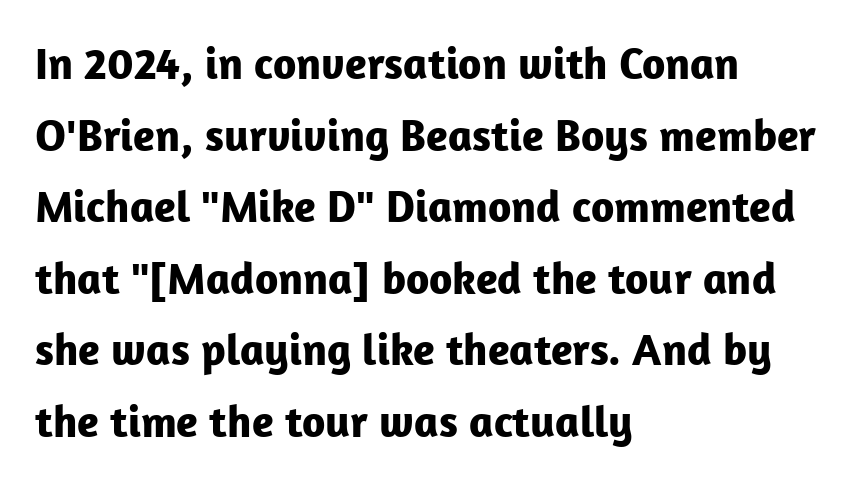
The image shows 45 px bold sans-serif type, upright; set left-aligned, normal line spacing (1.59x), normal letter spacing, not underlined; low stroke contrast and a medium x-height.
